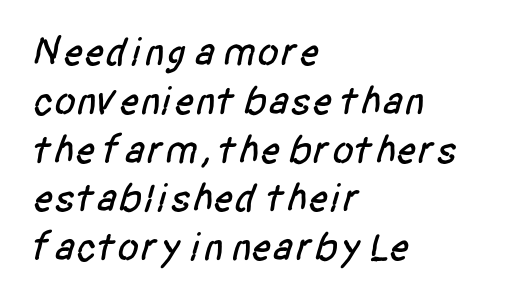
Q: Is the typeface a serif or a sans-serif typeface? A: Sans-serif.
Q: Is the text underlined? A: No.
Q: How is the paragraph aligned? A: Left-aligned.
Q: Is the spacing between letters normal or unusually wide? A: Normal.
Q: Width (condensed, normal, or wide)? A: Condensed.
Q: Stroke contrast? A: Low.
Q: x-height? A: Large.
Q: Monospaced? A: No.
